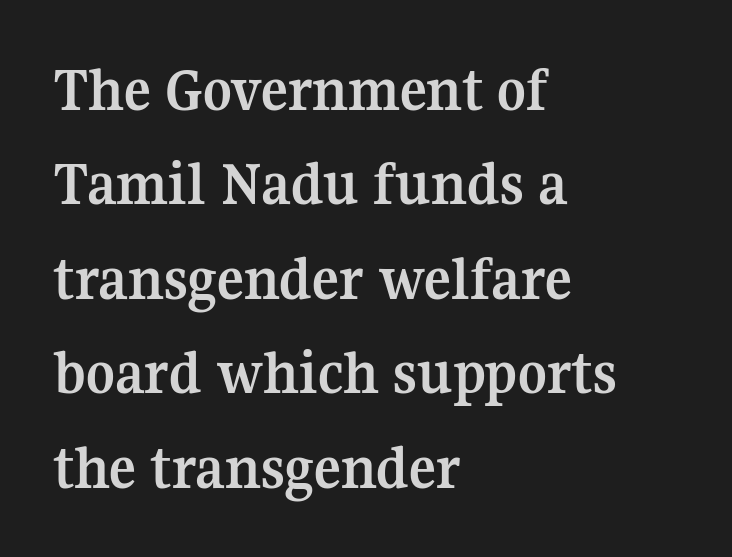
{"serif": "yes", "italic": "no", "bold": "yes", "weight": "semibold", "width": "normal", "stroke_contrast": "medium", "x_height": "medium", "monospaced": "no", "underline": "no", "align": "left", "line_spacing": "normal", "line_spacing_ratio": 1.5, "letter_spacing": "normal", "letter_spacing_em": 0.0, "glyph_px": 63}
